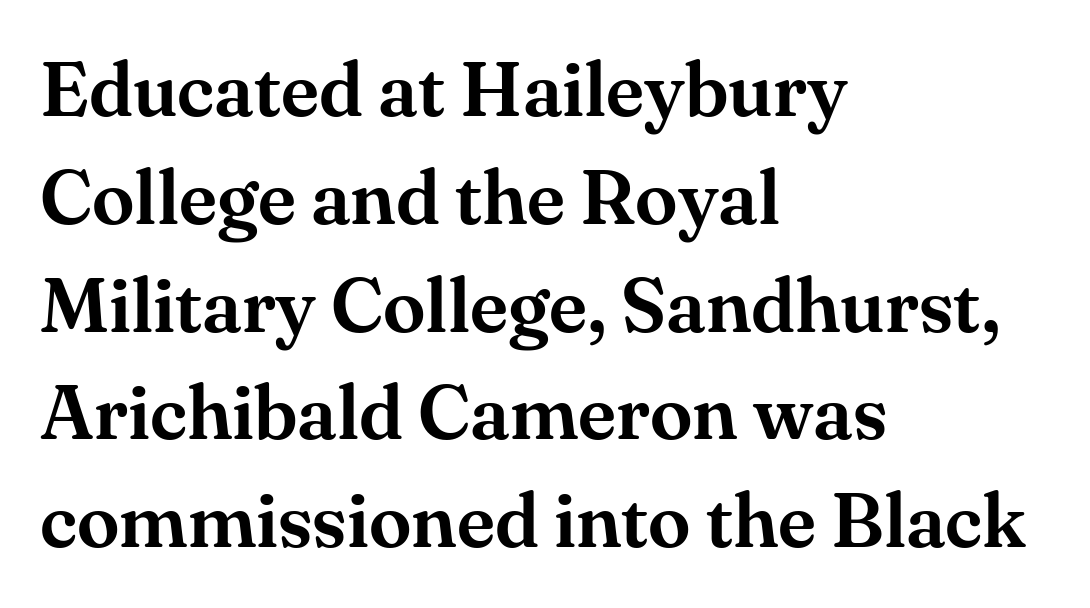
Q: Is the text italic (slanted)? A: No, it is upright.
Q: Is the typeface a serif or a sans-serif typeface? A: Serif.
Q: Is the text underlined? A: No.
Q: How is the paragraph aligned? A: Left-aligned.
Q: Is the spacing between letters normal or unusually wide? A: Normal.
Q: Is the spacing between lines tight, normal or loose? A: Normal.
Q: Width (condensed, normal, or wide)? A: Normal.
Q: Stroke contrast? A: Medium.
Q: x-height? A: Small.
Q: Monospaced? A: No.
